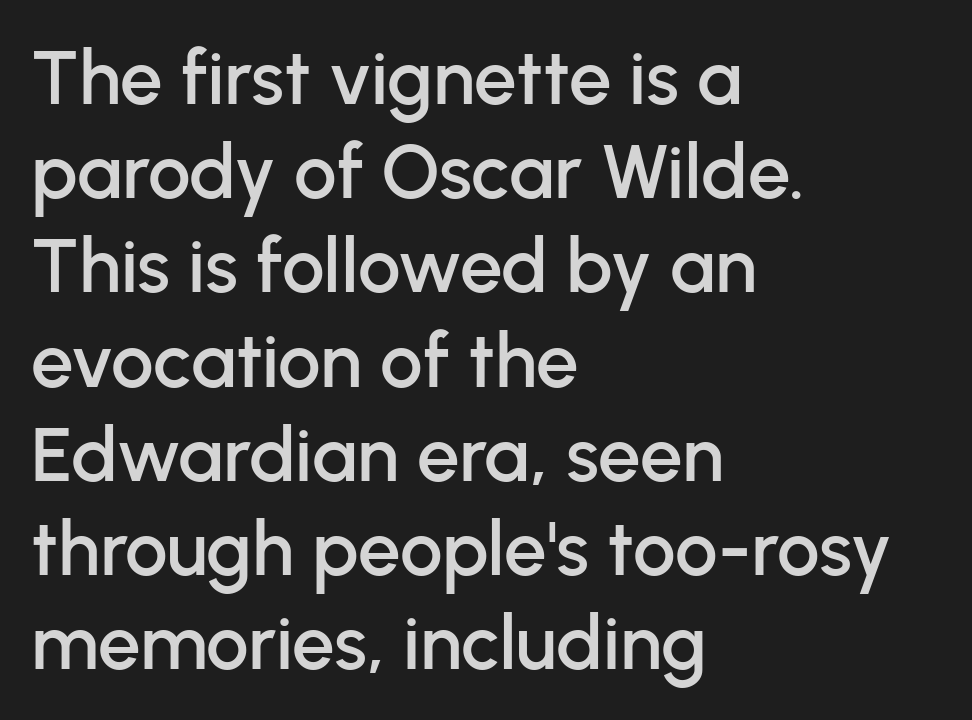
{"serif": "no", "italic": "no", "width": "normal", "stroke_contrast": "low", "x_height": "medium", "monospaced": "no", "underline": "no", "align": "left", "line_spacing_ratio": 1.24, "letter_spacing": "normal", "letter_spacing_em": 0.0, "glyph_px": 76}
